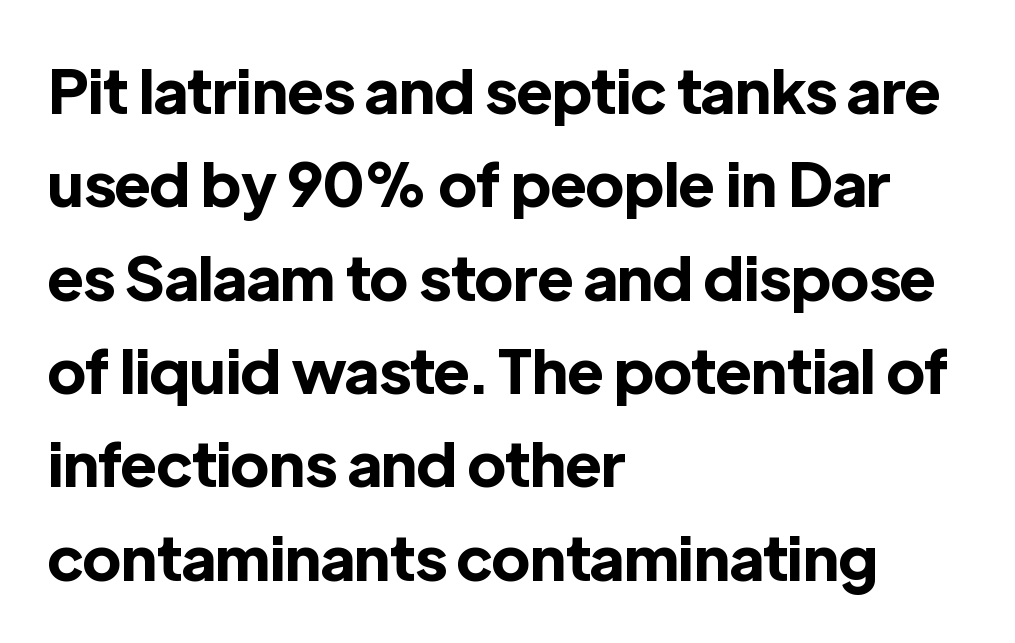
Q: Is the text bold? A: Yes.
Q: Is the text italic (slanted)? A: No, it is upright.
Q: Is the typeface a serif or a sans-serif typeface? A: Sans-serif.
Q: Is the text underlined? A: No.
Q: How is the paragraph aligned? A: Left-aligned.
Q: Is the spacing between letters normal or unusually wide? A: Normal.
Q: Is the spacing between lines tight, normal or loose? A: Normal.
Q: Width (condensed, normal, or wide)? A: Normal.
Q: x-height? A: Medium.
Q: Monospaced? A: No.
